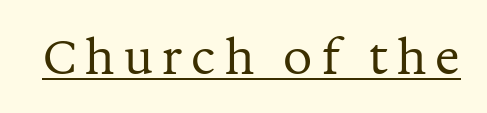
The image shows 46 px regular-weight serif type, upright; set unusually wide letter spacing (+0.2 em), underlined; medium stroke contrast and a medium x-height.
